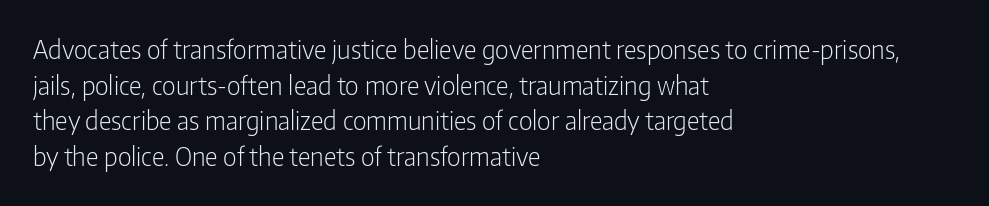
{"italic": "no", "bold": "no", "underline": "no", "align": "left", "line_spacing": "normal", "line_spacing_ratio": 1.43, "letter_spacing": "normal", "letter_spacing_em": 0.0, "glyph_px": 25}
